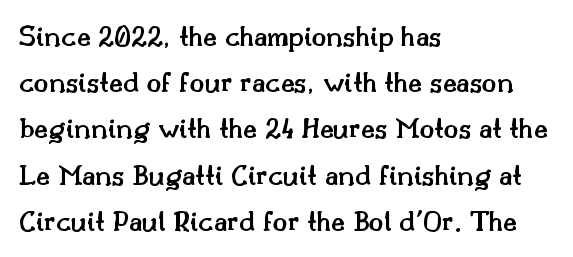
Does the leading feel generous? No, just average. Standard letterfit; no display-style spreading of the glyphs. The passage shown is typed in a proportional face where columns would drift. The strip under each line holds only bare page. Italic? Not at all — the glyphs are vertical.
